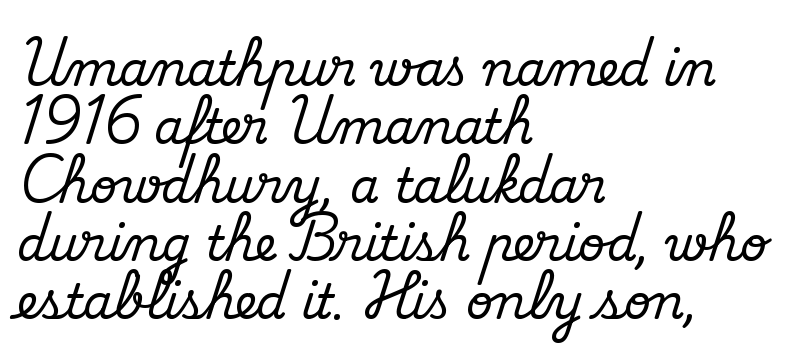
The image shows 47 px serif type; set left-aligned, line spacing 1.24x, normal letter spacing, not underlined; medium stroke contrast and a small x-height.
